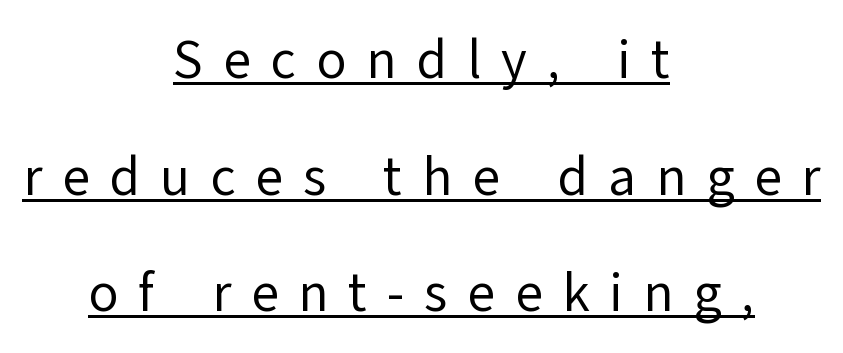
You could fit nearly another row in the gap between these rows. Vertical stems look standard width or narrower in stroke. Proportional: the letters do not fall into vertical columns. The rendering shows plain stroke endings on the letterforms — a sans-serif design.
